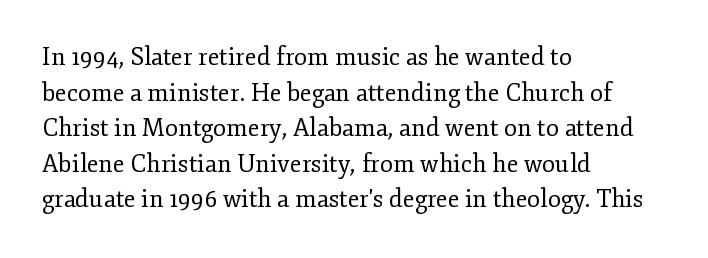
The image shows 24 px text type, upright; set left-aligned, normal line spacing (1.48x), normal letter spacing, not underlined.
